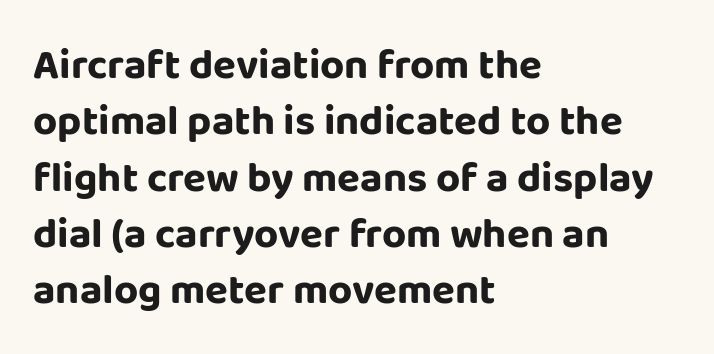
The image shows 42 px bold sans-serif type, upright; set left-aligned, normal line spacing (1.34x), normal letter spacing, not underlined; low stroke contrast and a large x-height.
